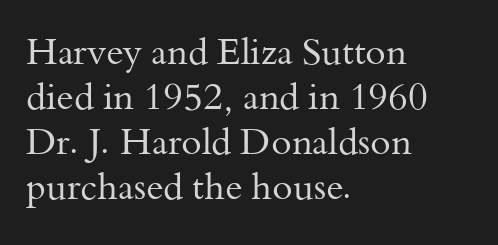
The image shows 37 px regular-weight serif type, upright; set left-aligned, line spacing 1.22x, normal letter spacing, not underlined; medium stroke contrast and a small x-height.
